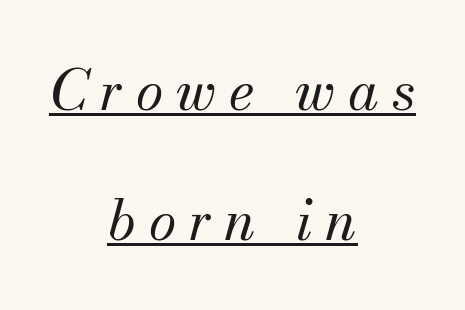
The image shows 56 px regular-weight serif type, italic (leaning right); set centered, loose line spacing (2.32x), unusually wide letter spacing (+0.23 em), underlined; medium stroke contrast and a small x-height.
